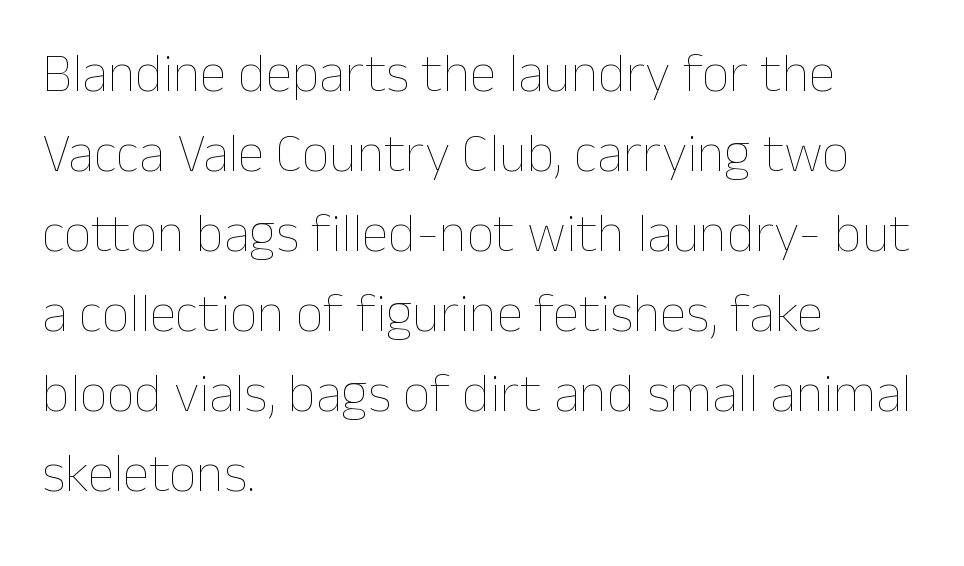
The image shows 54 px thin type, upright; set left-aligned, normal line spacing (1.48x), normal letter spacing, not underlined; low stroke contrast and a medium x-height.
